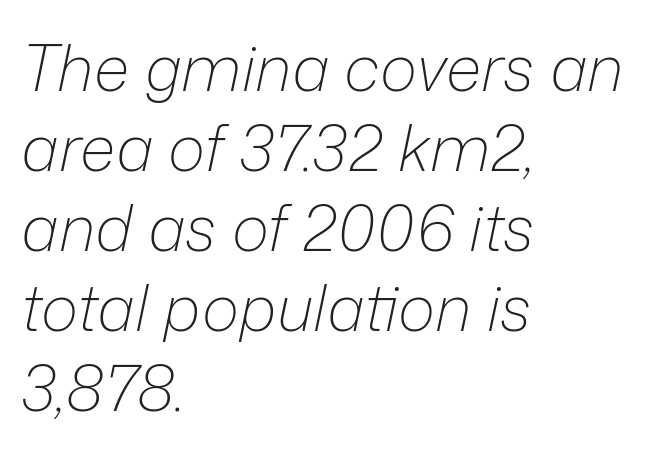
The image shows 64 px light type, italic (leaning right); set left-aligned, normal line spacing (1.25x), normal letter spacing, not underlined; low stroke contrast and a medium x-height.
